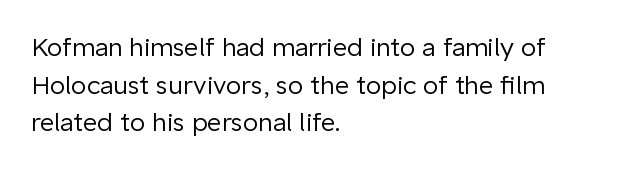
Q: Is the text bold? A: No.
Q: Is the text italic (slanted)? A: No, it is upright.
Q: Is the text underlined? A: No.
Q: How is the paragraph aligned? A: Left-aligned.
Q: Is the spacing between letters normal or unusually wide? A: Normal.
Q: Is the spacing between lines tight, normal or loose? A: Normal.
